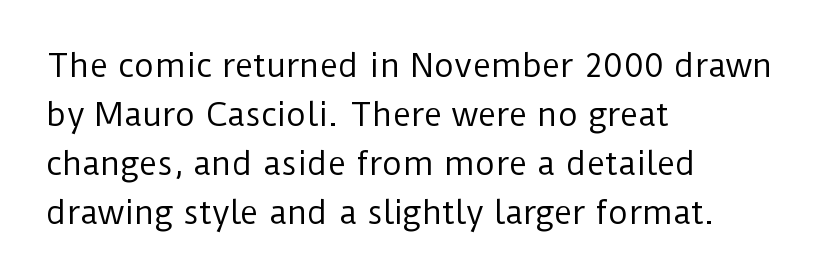
Q: Is the text bold? A: No.
Q: Is the text italic (slanted)? A: No, it is upright.
Q: Is the typeface a serif or a sans-serif typeface? A: Sans-serif.
Q: Is the text underlined? A: No.
Q: How is the paragraph aligned? A: Left-aligned.
Q: Is the spacing between letters normal or unusually wide? A: Normal.
Q: Is the spacing between lines tight, normal or loose? A: Normal.
Q: Width (condensed, normal, or wide)? A: Normal.
Q: Stroke contrast? A: Low.
Q: x-height? A: Medium.
Q: Monospaced? A: No.
